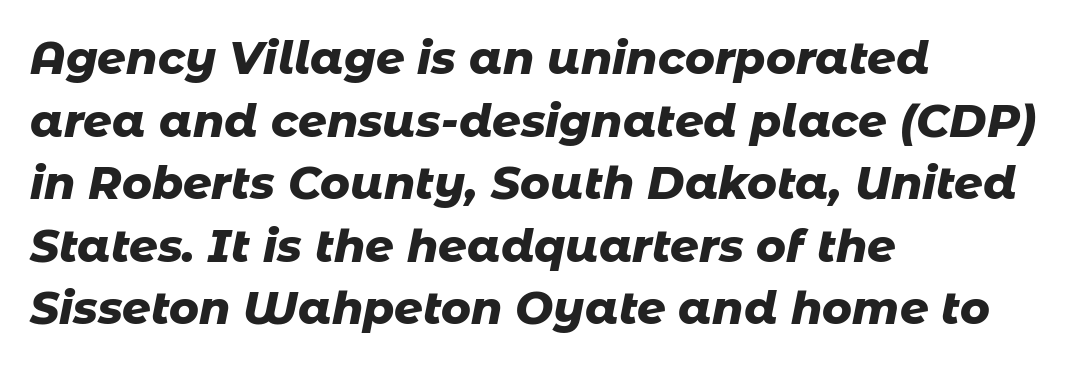
A typesetter would call this proportional, since set widths differ per character. If you measured baseline to baseline, you'd find a middling distance. A student would call this left alignment; a typographer would say flush left, rag right. You could call the tracking neutral — neither tight nor loose. Has an underline been added? It has not. Would a proofreader flag this as italicized? Yes.
